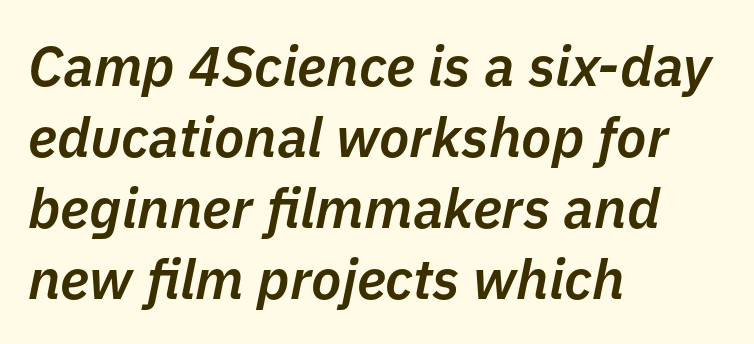
Every character sits at an angle, as italics do. As a designer I'd log this as weight 600, semibold. The lines sit at an ordinary, default distance from one another. Descenders hang freely into open space. Short note: letters normally spaced. These lines are set flush left with a ragged right edge.
